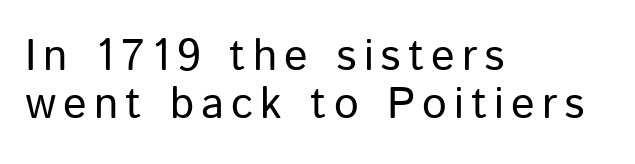
Q: Is the text bold? A: No.
Q: Is the text italic (slanted)? A: No, it is upright.
Q: Is the typeface a serif or a sans-serif typeface? A: Sans-serif.
Q: Is the text underlined? A: No.
Q: How is the paragraph aligned? A: Left-aligned.
Q: Is the spacing between lines tight, normal or loose? A: Tight.
Q: Width (condensed, normal, or wide)? A: Normal.
Q: Stroke contrast? A: Low.
Q: x-height? A: Medium.
Q: Monospaced? A: No.
